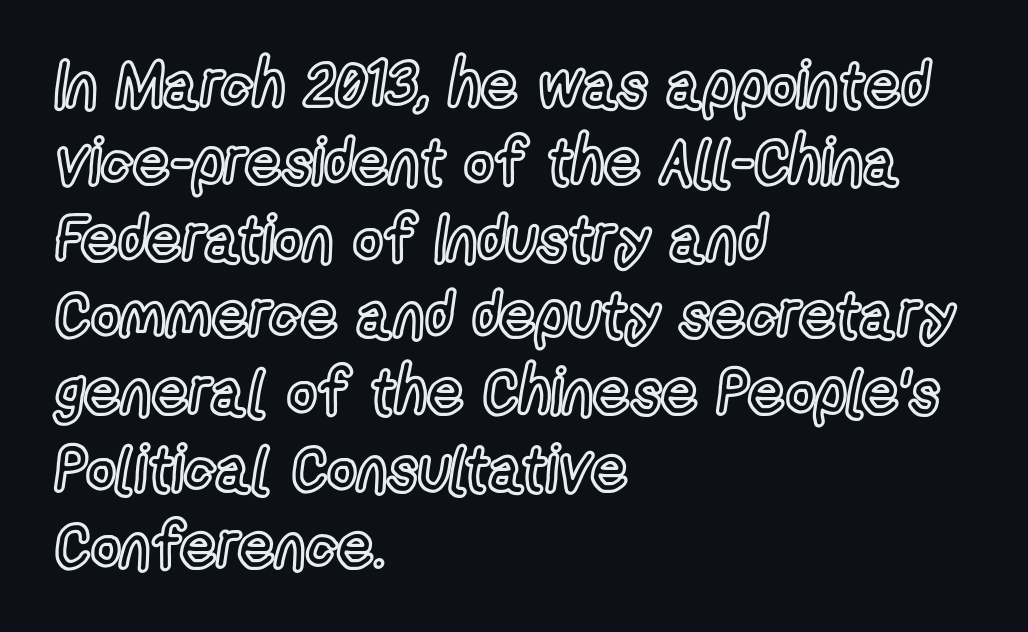
Q: Is the text italic (slanted)? A: Yes.
Q: Is the text underlined? A: No.
Q: How is the paragraph aligned? A: Left-aligned.
Q: Is the spacing between letters normal or unusually wide? A: Normal.
Q: Width (condensed, normal, or wide)? A: Condensed.
Q: x-height? A: Medium.
Q: Monospaced? A: No.
